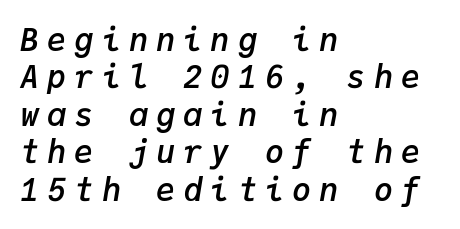
Q: Is the text bold? A: Semi-bold.
Q: Is the text italic (slanted)? A: Yes, it leans right by about 9 degrees.
Q: Is the text underlined? A: No.
Q: How is the paragraph aligned? A: Left-aligned.
Q: Is the spacing between letters normal or unusually wide? A: Unusually wide.
Q: Width (condensed, normal, or wide)? A: Normal.
Q: Stroke contrast? A: Low.
Q: x-height? A: Medium.
Q: Monospaced? A: Yes.
